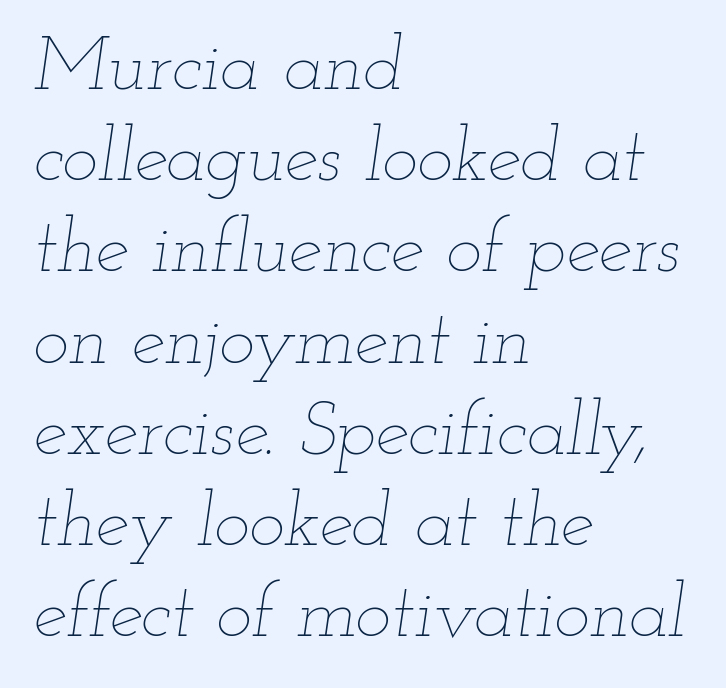
Q: Is the text bold? A: No.
Q: Is the text italic (slanted)? A: Yes, it leans right by about 12 degrees.
Q: Is the text underlined? A: No.
Q: How is the paragraph aligned? A: Left-aligned.
Q: Is the spacing between letters normal or unusually wide? A: Normal.
Q: Width (condensed, normal, or wide)? A: Wide.
Q: Stroke contrast? A: Low.
Q: x-height? A: Small.
Q: Monospaced? A: No.
